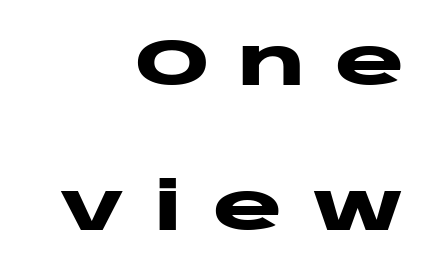
{"serif": "no", "italic": "no", "bold": "yes", "weight": "heavy", "width": "wide", "stroke_contrast": "low", "x_height": "large", "monospaced": "no", "underline": "no", "align": "right", "line_spacing": "loose", "line_spacing_ratio": 2.2, "letter_spacing": "wide", "letter_spacing_em": 0.44, "glyph_px": 66}
